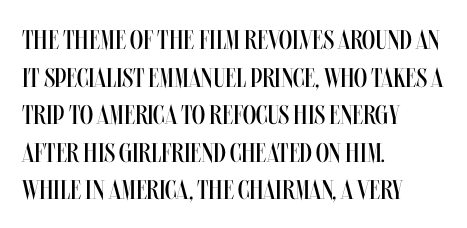
The image shows 27 px text type, upright; set left-aligned, normal line spacing (1.39x), normal letter spacing, not underlined.
